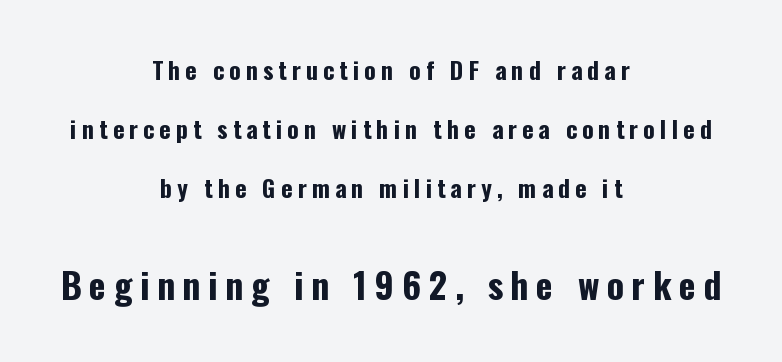
The image shows 36 px bold, condensed sans-serif type, upright; set centered, loose line spacing (2.46x), unusually wide letter spacing (+0.21 em), not underlined; the second (bottom) block is 1.5x larger; low stroke contrast and a medium x-height.
